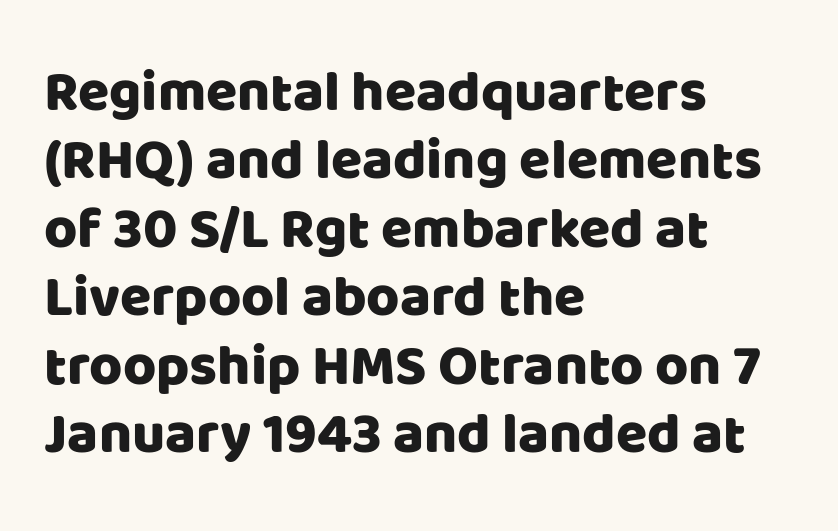
{"serif": "no", "italic": "no", "width": "normal", "stroke_contrast": "low", "x_height": "large", "monospaced": "no", "underline": "no", "align": "left", "line_spacing_ratio": 1.2, "letter_spacing": "normal", "letter_spacing_em": 0.0, "glyph_px": 57}
